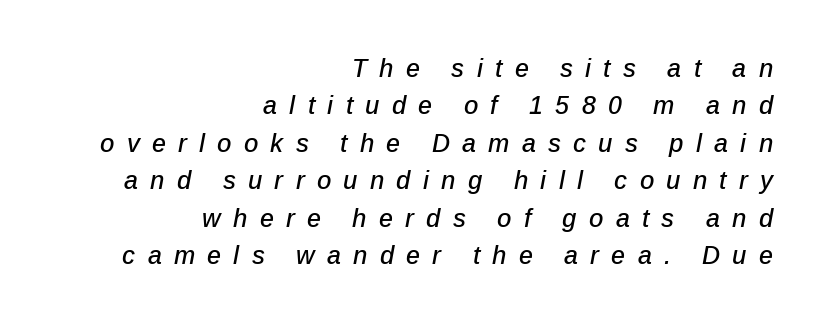
Q: Is the text italic (slanted)? A: Yes, it leans right by about 12 degrees.
Q: Is the text underlined? A: No.
Q: How is the paragraph aligned? A: Right-aligned.
Q: Is the spacing between letters normal or unusually wide? A: Unusually wide.
Q: Is the spacing between lines tight, normal or loose? A: Normal.
